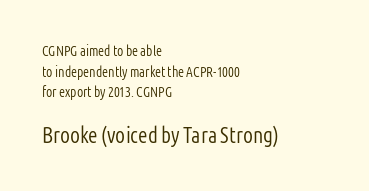
Does the copy run flush right? No — it runs flush left. Quick note: interline space is typical. Is there any slant? The stems are plumb. The face used here appears at its bigger size in the lower chunk. The letters look calm and open, with moderate or lighter stems. Descenders hang freely into open space.
